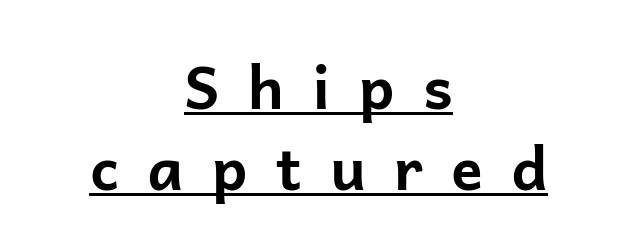
{"serif": "no", "italic": "no", "bold": "yes", "weight": "bold", "width": "normal", "stroke_contrast": "low", "x_height": "medium", "monospaced": "no", "underline": "yes", "align": "center", "line_spacing": "normal", "line_spacing_ratio": 1.37, "letter_spacing": "wide", "letter_spacing_em": 0.48, "glyph_px": 59}
